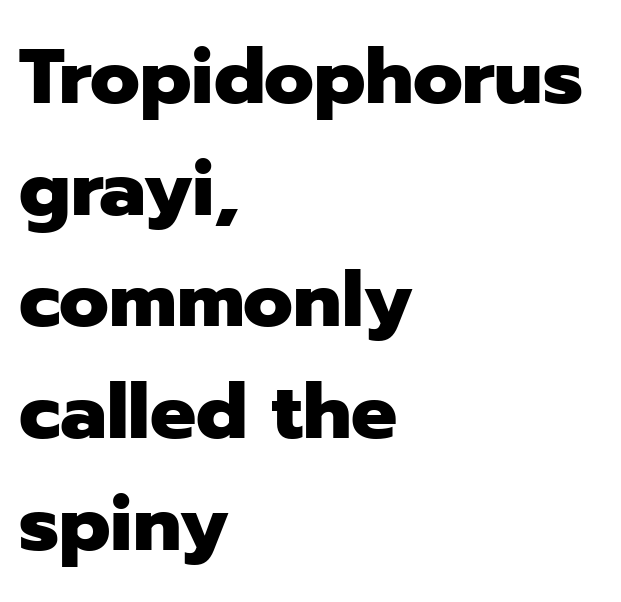
Q: Is the text bold? A: Yes.
Q: Is the text italic (slanted)? A: No, it is upright.
Q: Is the typeface a serif or a sans-serif typeface? A: Sans-serif.
Q: Is the text underlined? A: No.
Q: How is the paragraph aligned? A: Left-aligned.
Q: Is the spacing between letters normal or unusually wide? A: Normal.
Q: Is the spacing between lines tight, normal or loose? A: Normal.
Q: Width (condensed, normal, or wide)? A: Normal.
Q: Stroke contrast? A: Low.
Q: x-height? A: Medium.
Q: Monospaced? A: No.
